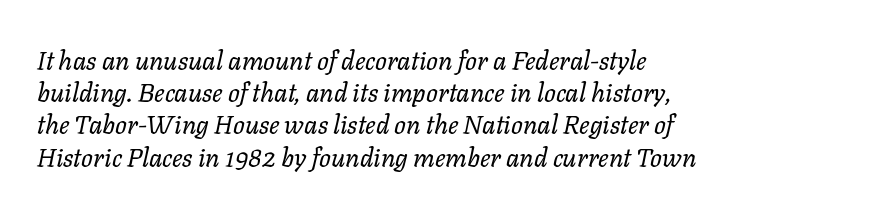
Q: Is the text bold? A: No.
Q: Is the text italic (slanted)? A: Yes, it leans right by about 11 degrees.
Q: Is the text underlined? A: No.
Q: How is the paragraph aligned? A: Left-aligned.
Q: Is the spacing between letters normal or unusually wide? A: Normal.
